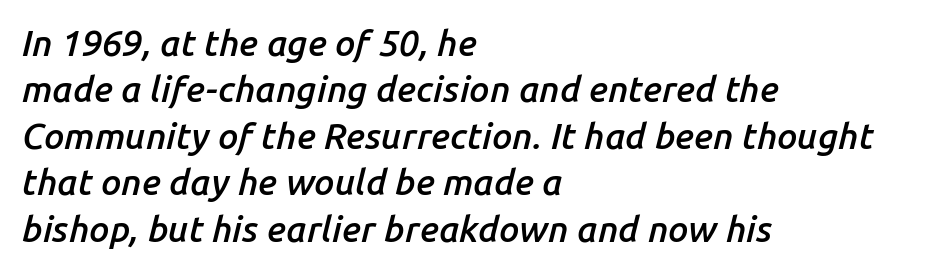
This rendering uses left alignment, leaving the right contour irregular. Quick note: italic. Between one letter and the next there's only the usual sliver of space. This sample has the flowing, uneven cadence of proportional lettering. Decoration check: the copy has no underline.
